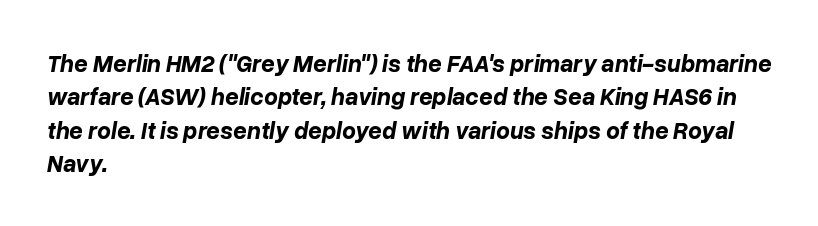
The image shows 24 px bold type, italic (leaning right); set left-aligned, normal line spacing (1.39x), normal letter spacing, not underlined.
